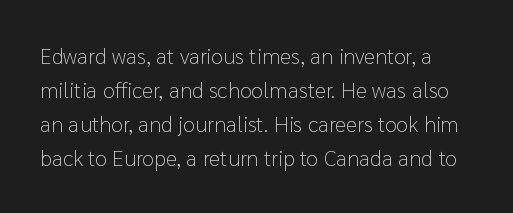
Q: Is the text bold? A: No.
Q: Is the text italic (slanted)? A: No, it is upright.
Q: Is the text underlined? A: No.
Q: Is the spacing between letters normal or unusually wide? A: Normal.
Q: Is the spacing between lines tight, normal or loose? A: Normal.
